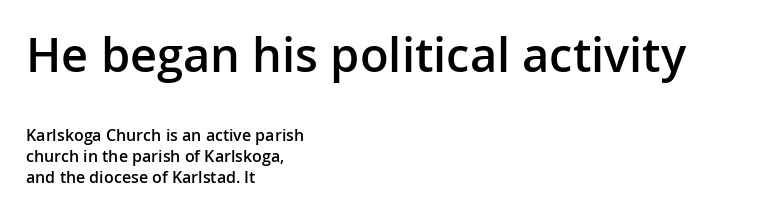
Q: Is the text bold? A: Semi-bold.
Q: Is the text italic (slanted)? A: No, it is upright.
Q: Is the typeface a serif or a sans-serif typeface? A: Sans-serif.
Q: Is the text underlined? A: No.
Q: How is the paragraph aligned? A: Left-aligned.
Q: Is the spacing between letters normal or unusually wide? A: Normal.
Q: Is the spacing between lines tight, normal or loose? A: Normal.
Q: Which block of text is set in a larger size, the first (top) or the second (bottom)? A: The first (top) one.
Q: Width (condensed, normal, or wide)? A: Normal.
Q: Stroke contrast? A: Low.
Q: x-height? A: Medium.
Q: Monospaced? A: No.
